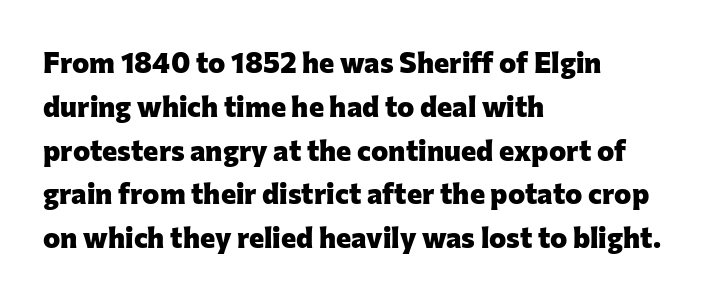
The image shows 29 px heavy sans-serif type, upright; set left-aligned, normal line spacing (1.51x), normal letter spacing, not underlined; low stroke contrast and a medium x-height.
